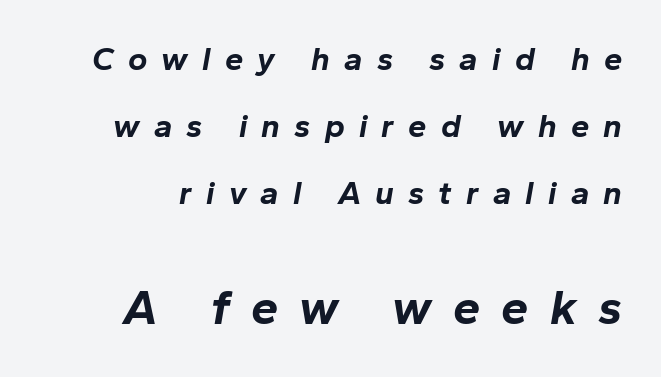
{"italic": "yes", "lean": "right", "slant_degrees": 10, "bold": "yes", "weight": "bold", "width": "normal", "stroke_contrast": "low", "x_height": "medium", "monospaced": "no", "underline": "no", "line_spacing": "loose", "line_spacing_ratio": 2.03, "letter_spacing": "wide", "letter_spacing_em": 0.43, "larger_block": "second", "size_ratio": 1.48, "glyph_px": 49}
